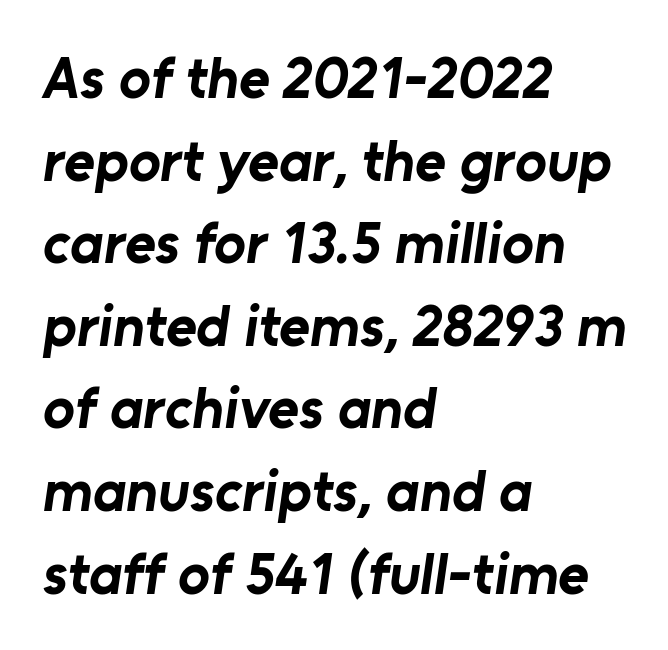
Q: Is the text bold? A: Yes.
Q: Is the typeface a serif or a sans-serif typeface? A: Sans-serif.
Q: Is the text underlined? A: No.
Q: How is the paragraph aligned? A: Left-aligned.
Q: Is the spacing between letters normal or unusually wide? A: Normal.
Q: Is the spacing between lines tight, normal or loose? A: Normal.
Q: Width (condensed, normal, or wide)? A: Normal.
Q: Stroke contrast? A: Low.
Q: x-height? A: Medium.
Q: Monospaced? A: No.
